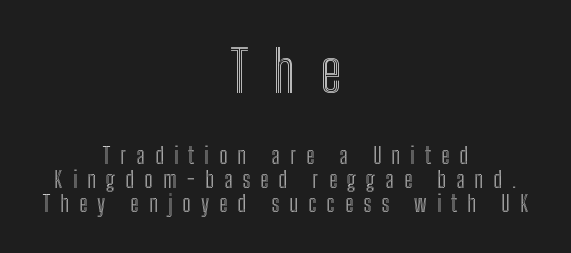
The image shows 57 px condensed type, upright; set centered, tight line spacing (1.04x), unusually wide letter spacing (+0.44 em), not underlined; the first (top) block is 2.48x larger; a medium x-height.
